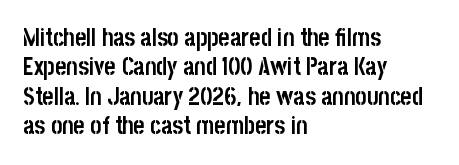
Q: Is the text bold? A: Yes.
Q: Is the text italic (slanted)? A: No, it is upright.
Q: Is the text underlined? A: No.
Q: How is the paragraph aligned? A: Left-aligned.
Q: Is the spacing between letters normal or unusually wide? A: Normal.
